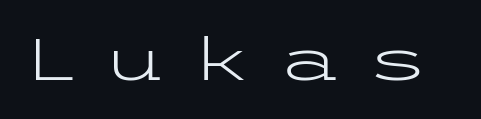
{"serif": "no", "italic": "no", "bold": "no", "weight": "light", "width": "wide", "stroke_contrast": "low", "x_height": "medium", "underline": "no", "letter_spacing": "wide", "letter_spacing_em": 0.39, "glyph_px": 59}
